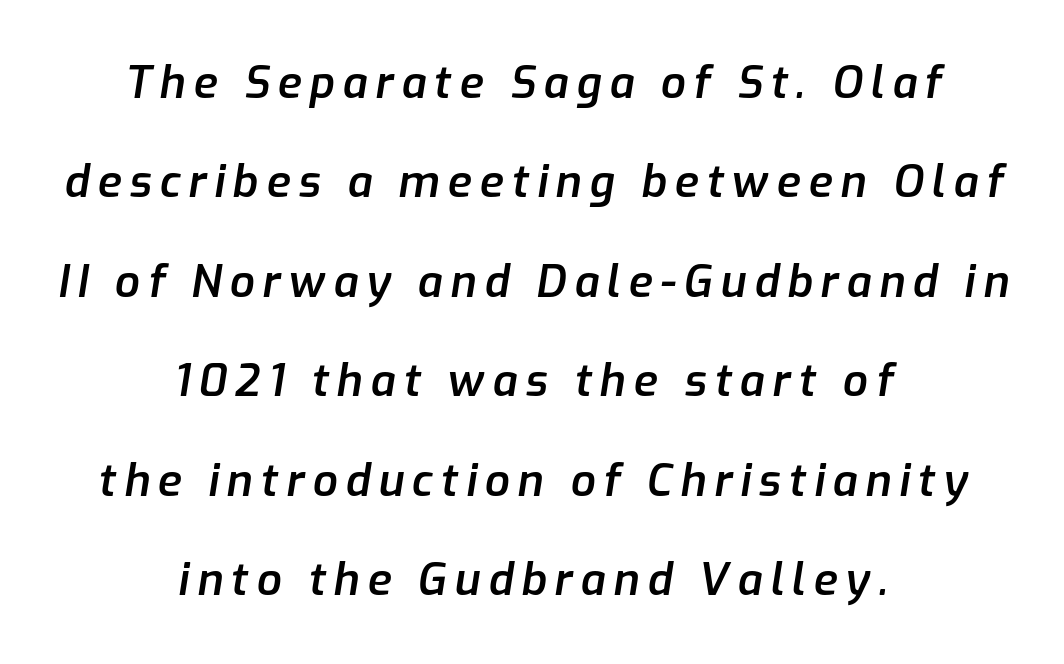
Q: Is the text bold? A: Semi-bold.
Q: Is the text italic (slanted)? A: Yes, it leans right by about 9 degrees.
Q: Is the text underlined? A: No.
Q: How is the paragraph aligned? A: Centered.
Q: Is the spacing between lines tight, normal or loose? A: Loose.
Q: Width (condensed, normal, or wide)? A: Normal.
Q: Stroke contrast? A: Low.
Q: x-height? A: Medium.
Q: Monospaced? A: No.
